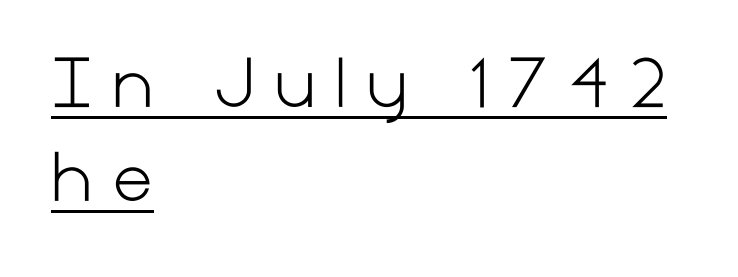
The image shows 64 px light sans-serif type, upright; set left-aligned, normal line spacing (1.47x), unusually wide letter spacing (+0.31 em), underlined; low stroke contrast and a medium x-height.
